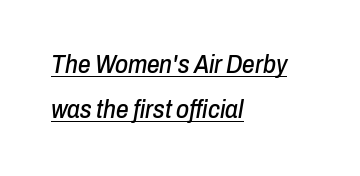
Notice how a bar underscores the lettering throughout. The paragraph shown leans on its left margin. Each word holds together tightly as a unit, with standard inter-letter gaps. Italic? Definitely — the glyphs are oblique.
